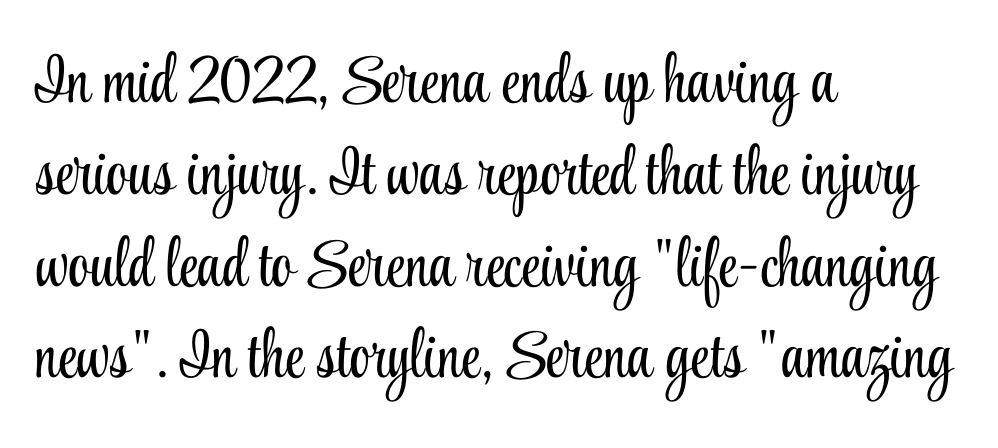
{"serif": "yes", "bold": "no", "weight": "light", "width": "condensed", "stroke_contrast": "low", "x_height": "small", "monospaced": "no", "underline": "no", "align": "left", "line_spacing": "normal", "line_spacing_ratio": 1.37, "letter_spacing": "normal", "letter_spacing_em": 0.0, "glyph_px": 67}
